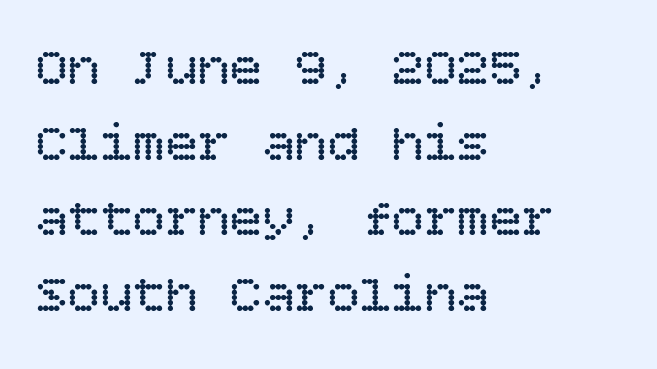
Q: Is the text bold? A: No.
Q: Is the text italic (slanted)? A: No, it is upright.
Q: Is the text underlined? A: No.
Q: How is the paragraph aligned? A: Left-aligned.
Q: Is the spacing between letters normal or unusually wide? A: Normal.
Q: Is the spacing between lines tight, normal or loose? A: Normal.
Q: Width (condensed, normal, or wide)? A: Normal.
Q: Stroke contrast? A: Low.
Q: x-height? A: Large.
